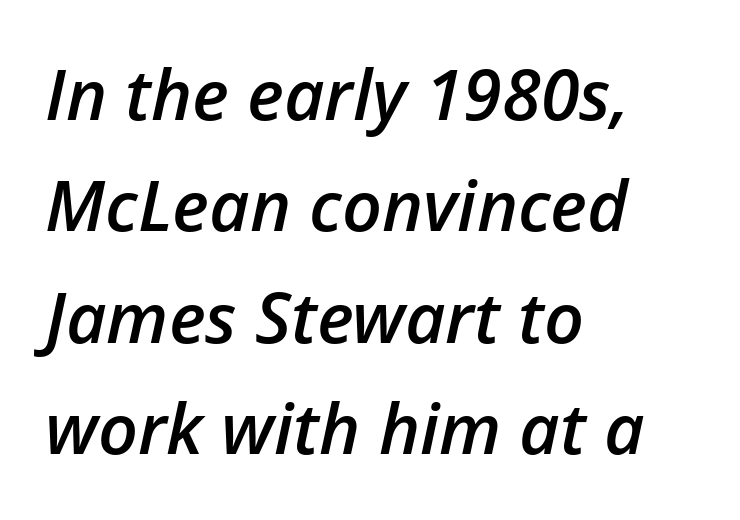
The image shows 70 px semibold type, italic (leaning right); set left-aligned, normal line spacing (1.59x), normal letter spacing, not underlined; low stroke contrast and a medium x-height.
